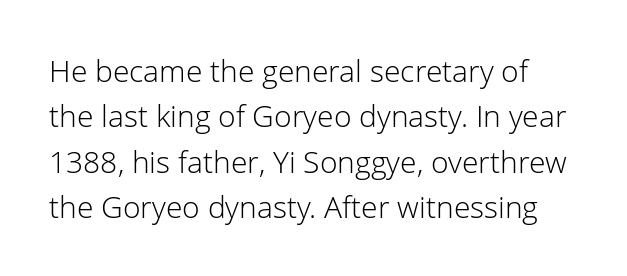
The image shows 30 px light sans-serif type, upright; set normal line spacing (1.51x), normal letter spacing, not underlined; low stroke contrast and a medium x-height.
